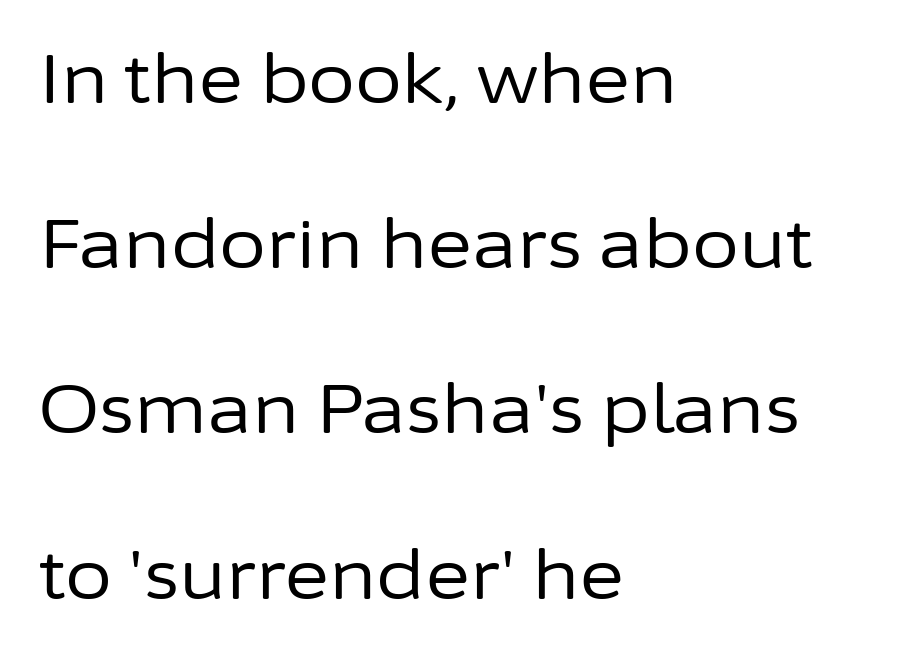
{"serif": "no", "italic": "no", "bold": "no", "weight": "regular", "width": "normal", "stroke_contrast": "low", "x_height": "medium", "monospaced": "no", "underline": "no", "align": "left", "line_spacing": "loose", "line_spacing_ratio": 2.43, "letter_spacing": "normal", "letter_spacing_em": 0.0, "glyph_px": 68}
